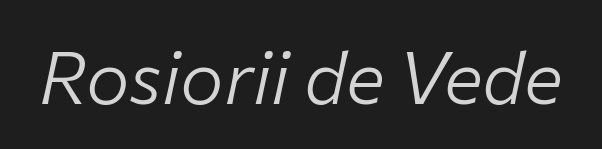
Q: Is the text bold? A: No.
Q: Is the text italic (slanted)? A: Yes, it leans right by about 12 degrees.
Q: Is the text underlined? A: No.
Q: Is the spacing between letters normal or unusually wide? A: Normal.
Q: Width (condensed, normal, or wide)? A: Normal.
Q: Stroke contrast? A: Low.
Q: x-height? A: Medium.
Q: Monospaced? A: No.
